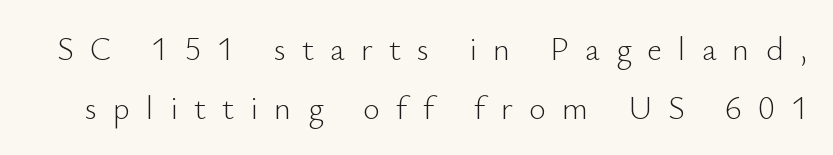
Each stroke keeps to a modest, everyday thickness or less. The words here are not underlined. It's the straight-up-and-down kind of type. This sample has the flowing, uneven cadence of proportional lettering. Serif or sans? Sans — the stroke terminals are bare.
